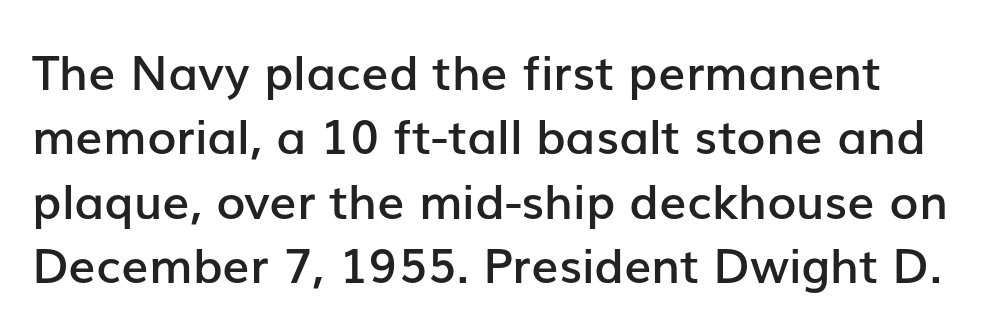
Summary of vertical rhythm: regular, with standard interline spacing. A typesetter would call this zero additional tracking. Underlining? Definitely not there. The passage shown is typed in a proportional face where columns would drift.
